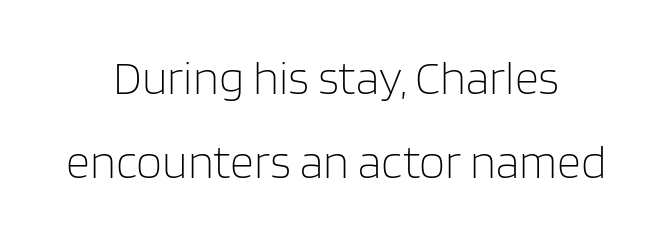
{"serif": "no", "italic": "no", "bold": "no", "weight": "light", "width": "normal", "stroke_contrast": "low", "x_height": "large", "monospaced": "no", "underline": "no", "align": "center", "line_spacing_ratio": 1.79, "letter_spacing": "normal", "letter_spacing_em": 0.0, "glyph_px": 47}
